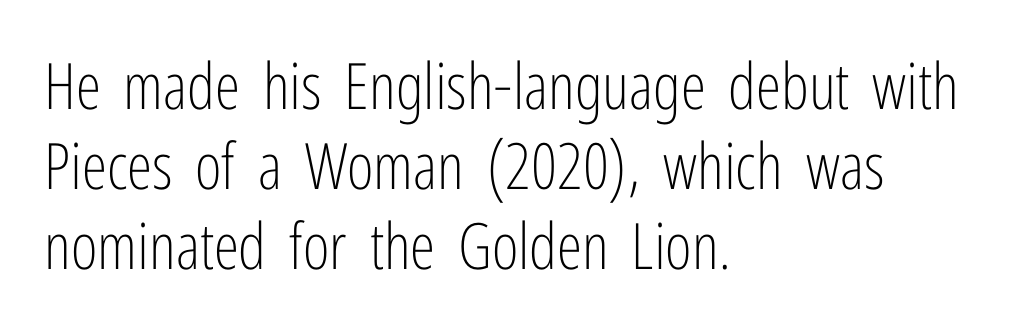
Q: Is the text bold? A: No.
Q: Is the text italic (slanted)? A: No, it is upright.
Q: Is the typeface a serif or a sans-serif typeface? A: Sans-serif.
Q: Is the text underlined? A: No.
Q: How is the paragraph aligned? A: Left-aligned.
Q: Is the spacing between letters normal or unusually wide? A: Normal.
Q: Is the spacing between lines tight, normal or loose? A: Normal.
Q: Width (condensed, normal, or wide)? A: Condensed.
Q: Stroke contrast? A: Low.
Q: x-height? A: Medium.
Q: Monospaced? A: No.
